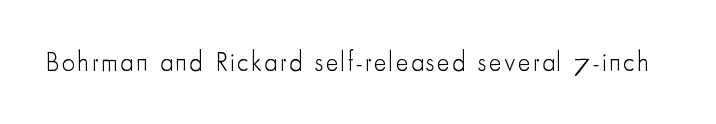
{"italic": "no", "bold": "no", "underline": "no", "glyph_px": 26}
